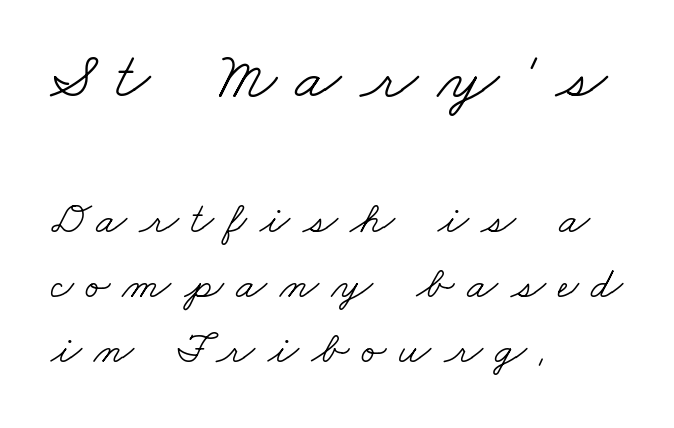
Old-style or modern, the face here clearly has serifs. Caption: upper text group enlarged, lower text group reduced. The characters are drawn with everyday or finer stroke widths. This sample has the flowing, uneven cadence of proportional lettering.
